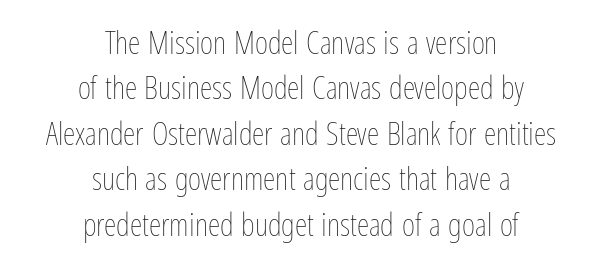
The image shows 32 px thin, condensed type, upright; set centered, normal line spacing (1.42x), normal letter spacing, not underlined; low stroke contrast and a medium x-height.
